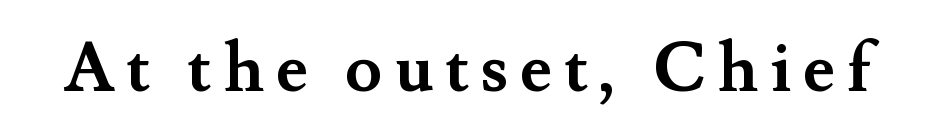
Thick stems and heavy bowls — unmistakably bold. Check the space under the baseline: it is left empty. The lettering stays uniformly vertical, giving the passage a roman look. Each letter keeps its own natural width here, so spacing adapts to shape.
